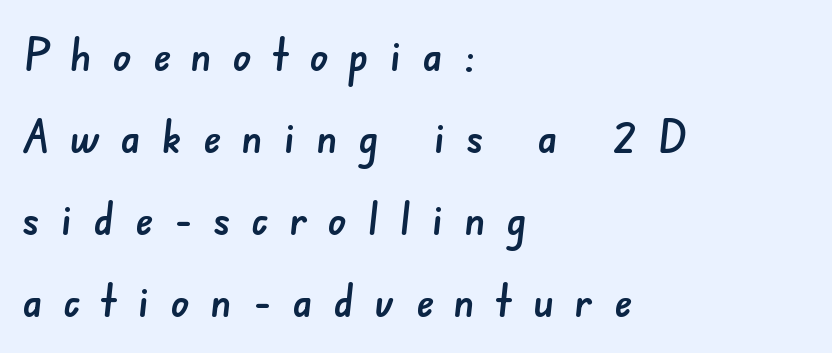
The image shows 46 px sans-serif type; set left-aligned, line spacing 1.78x, unusually wide letter spacing (+0.46 em), not underlined; low stroke contrast and a small x-height.
